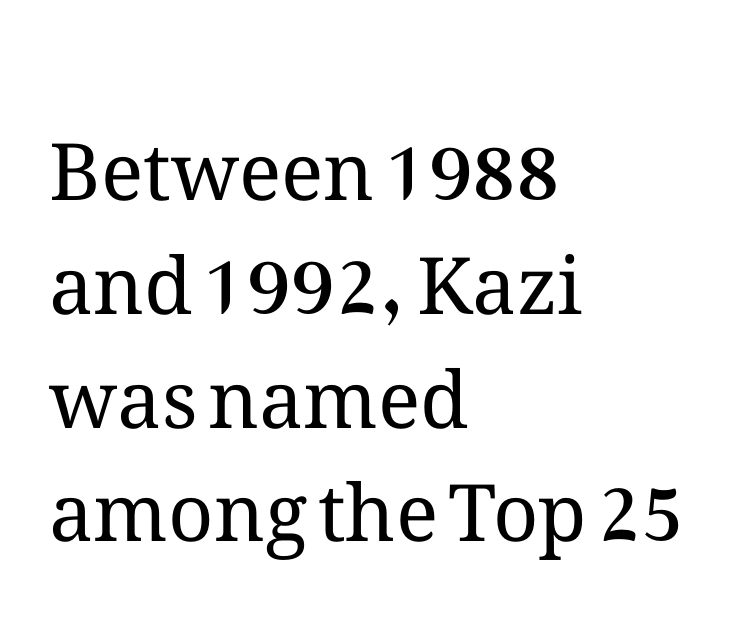
Q: Is the text bold? A: No.
Q: Is the text italic (slanted)? A: No, it is upright.
Q: Is the text underlined? A: No.
Q: How is the paragraph aligned? A: Left-aligned.
Q: Is the spacing between letters normal or unusually wide? A: Normal.
Q: Is the spacing between lines tight, normal or loose? A: Normal.
Q: Width (condensed, normal, or wide)? A: Normal.
Q: Stroke contrast? A: Medium.
Q: x-height? A: Medium.
Q: Monospaced? A: No.
